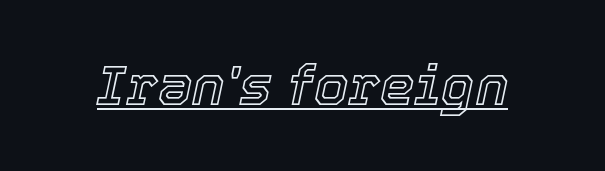
Varying glyph widths throughout — classic text-font behaviour. The gaps between neighbouring characters are ordinary and unremarkable. Descenders here cross a horizontal rule under the line. These lines were composed using italics.
